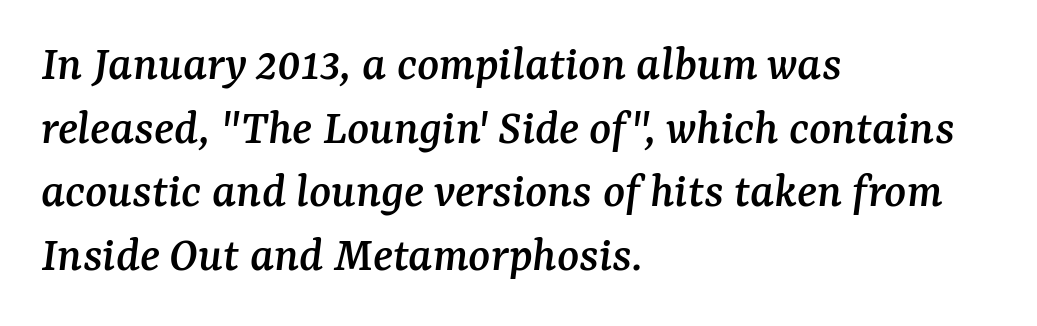
Q: Is the text italic (slanted)? A: Yes, it leans right by about 7 degrees.
Q: Is the typeface a serif or a sans-serif typeface? A: Serif.
Q: Is the text underlined? A: No.
Q: How is the paragraph aligned? A: Left-aligned.
Q: Is the spacing between letters normal or unusually wide? A: Normal.
Q: Is the spacing between lines tight, normal or loose? A: Normal.
Q: Width (condensed, normal, or wide)? A: Normal.
Q: Stroke contrast? A: Medium.
Q: x-height? A: Medium.
Q: Monospaced? A: No.
